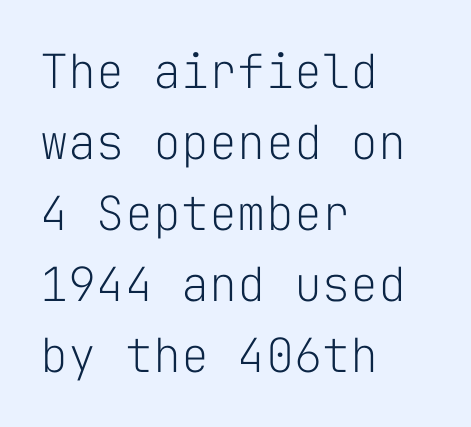
Q: Is the text bold? A: No.
Q: Is the text italic (slanted)? A: No, it is upright.
Q: Is the typeface a serif or a sans-serif typeface? A: Sans-serif.
Q: Is the text underlined? A: No.
Q: How is the paragraph aligned? A: Left-aligned.
Q: Is the spacing between letters normal or unusually wide? A: Normal.
Q: Is the spacing between lines tight, normal or loose? A: Normal.
Q: Width (condensed, normal, or wide)? A: Normal.
Q: Stroke contrast? A: Low.
Q: x-height? A: Medium.
Q: Monospaced? A: Yes.
